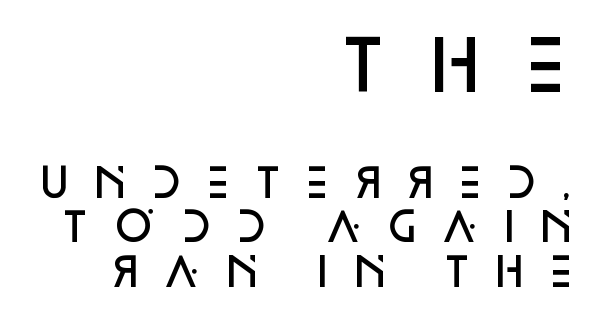
Q: Is the text bold? A: Semi-bold.
Q: Is the text italic (slanted)? A: No, it is upright.
Q: Is the typeface a serif or a sans-serif typeface? A: Sans-serif.
Q: Is the text underlined? A: No.
Q: How is the paragraph aligned? A: Right-aligned.
Q: Is the spacing between letters normal or unusually wide? A: Unusually wide.
Q: Is the spacing between lines tight, normal or loose? A: Tight.
Q: Which block of text is set in a larger size, the first (top) or the second (bottom)? A: The first (top) one.
Q: Width (condensed, normal, or wide)? A: Normal.
Q: Stroke contrast? A: Low.
Q: x-height? A: Large.
Q: Monospaced? A: No.
